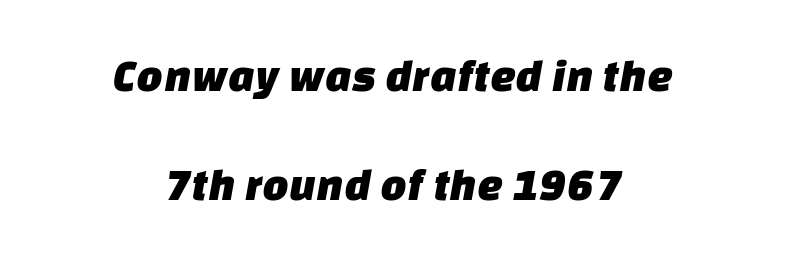
{"serif": "no", "width": "normal", "stroke_contrast": "low", "x_height": "large", "monospaced": "no", "underline": "no", "align": "center", "line_spacing": "loose", "line_spacing_ratio": 2.37, "letter_spacing": "normal", "letter_spacing_em": 0.0, "glyph_px": 46}
